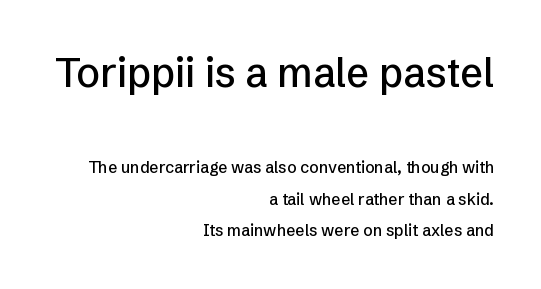
Q: Is the text italic (slanted)? A: No, it is upright.
Q: Is the typeface a serif or a sans-serif typeface? A: Sans-serif.
Q: Is the text underlined? A: No.
Q: How is the paragraph aligned? A: Right-aligned.
Q: Is the spacing between letters normal or unusually wide? A: Normal.
Q: Is the spacing between lines tight, normal or loose? A: Loose.
Q: Which block of text is set in a larger size, the first (top) or the second (bottom)? A: The first (top) one.
Q: Width (condensed, normal, or wide)? A: Normal.
Q: Stroke contrast? A: Low.
Q: x-height? A: Medium.
Q: Monospaced? A: No.
